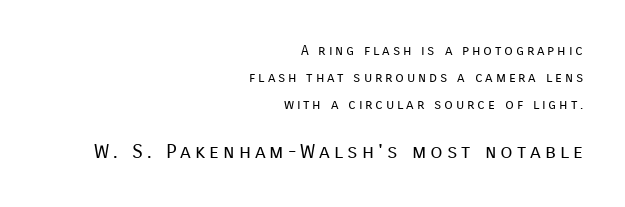
Q: Is the text bold? A: No.
Q: Is the text italic (slanted)? A: No, it is upright.
Q: Is the text underlined? A: No.
Q: How is the paragraph aligned? A: Right-aligned.
Q: Is the spacing between letters normal or unusually wide? A: Unusually wide.
Q: Is the spacing between lines tight, normal or loose? A: Loose.
Q: Which block of text is set in a larger size, the first (top) or the second (bottom)? A: The second (bottom) one.
